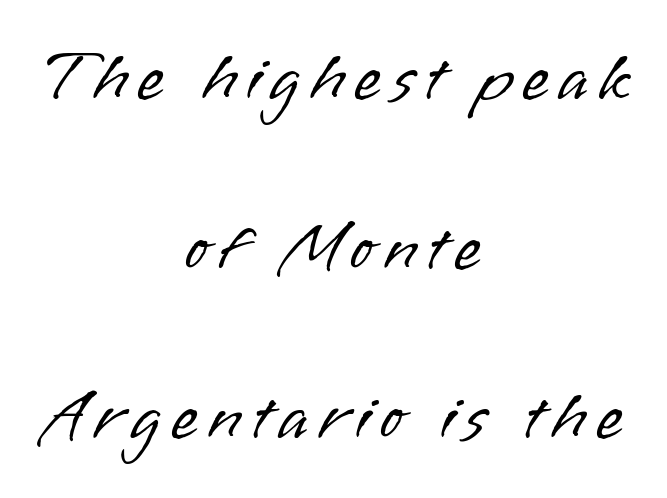
{"serif": "no", "bold": "no", "weight": "light", "width": "normal", "stroke_contrast": "low", "x_height": "small", "monospaced": "no", "underline": "no", "align": "center", "line_spacing": "loose", "line_spacing_ratio": 2.39, "glyph_px": 71}
